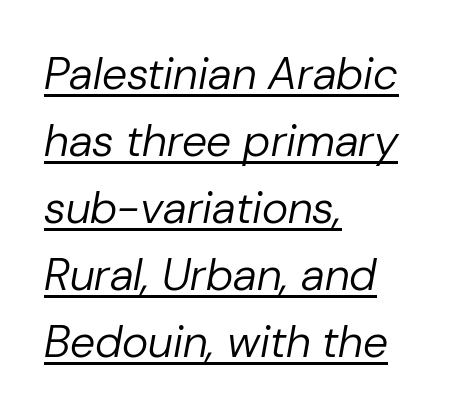
The image shows 45 px regular-weight type, italic (leaning right); set left-aligned, normal line spacing (1.49x), normal letter spacing, underlined; low stroke contrast and a medium x-height.
